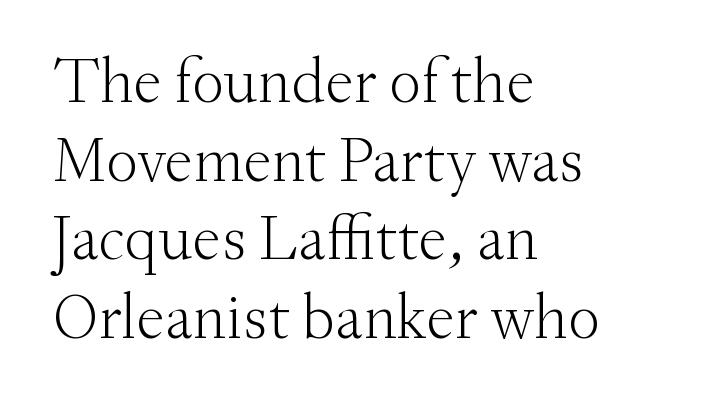
The image shows 64 px light serif type, upright; set left-aligned, line spacing 1.23x, normal letter spacing, not underlined; medium stroke contrast and a small x-height.
